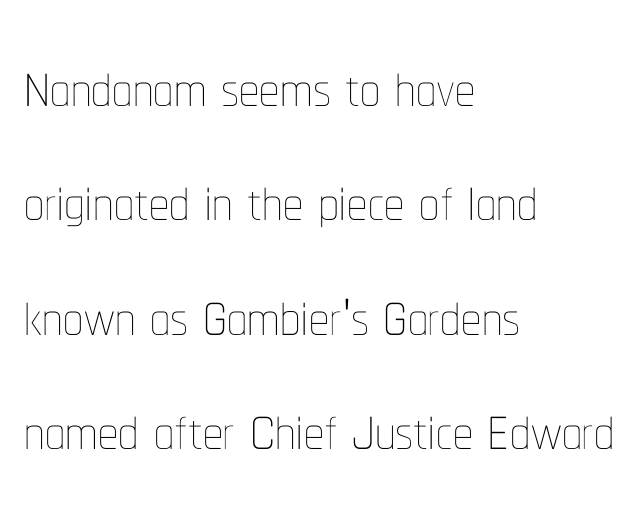
The image shows 80 px thin, condensed type, upright; set left-aligned, normal line spacing (1.43x), normal letter spacing, not underlined; low stroke contrast and a medium x-height.
